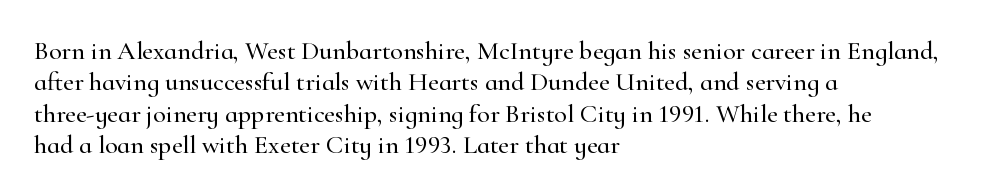
Tracking value appears to be zero — textbook default spacing. Rendered with straight, roman letterforms. Short and long lines alike share a common starting point at left. A bare baseline throughout the passage.
